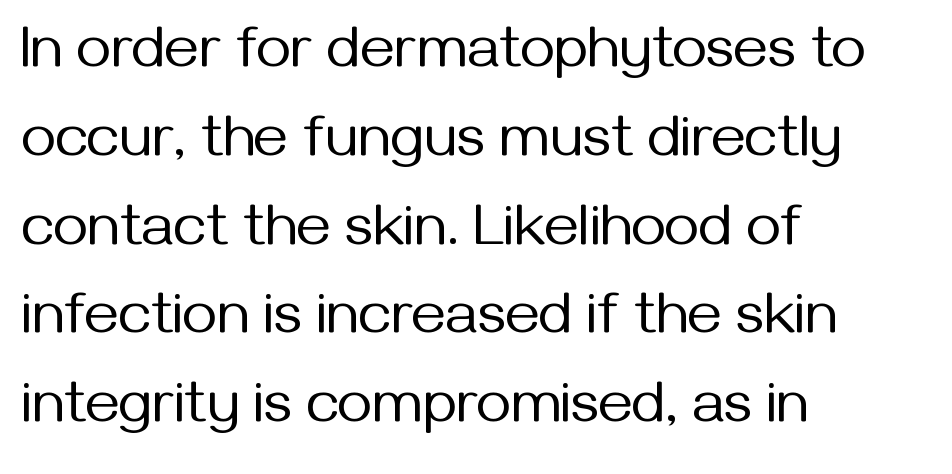
{"serif": "no", "italic": "no", "bold": "no", "weight": "regular", "width": "normal", "stroke_contrast": "medium", "x_height": "medium", "monospaced": "no", "underline": "no", "align": "left", "line_spacing": "normal", "line_spacing_ratio": 1.48, "letter_spacing": "normal", "letter_spacing_em": 0.0, "glyph_px": 60}
